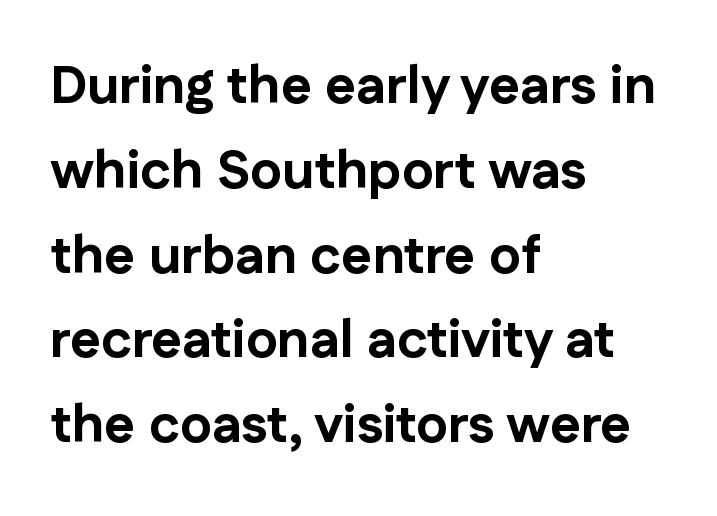
{"serif": "no", "italic": "no", "bold": "yes", "weight": "bold", "width": "normal", "stroke_contrast": "low", "x_height": "medium", "monospaced": "no", "underline": "no", "align": "left", "line_spacing": "normal", "line_spacing_ratio": 1.6, "letter_spacing": "normal", "letter_spacing_em": 0.0, "glyph_px": 53}
